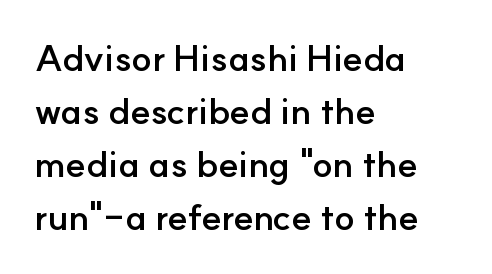
This rendering uses left alignment, leaving the right contour irregular. Emphasis by weight is at full strength: bold. Stroke terminals: plain, sans-serif. There is no visible air inserted between adjacent glyphs.
